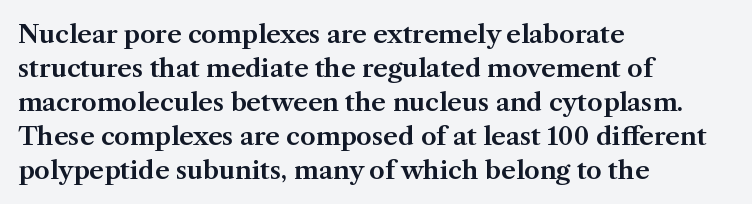
These lines were composed using upright roman letters. Line beginnings align vertically; line endings do not. Quick note: underline off. Nobody touched the tracking dial on this one. Leading matches the norm, producing a regular column.
